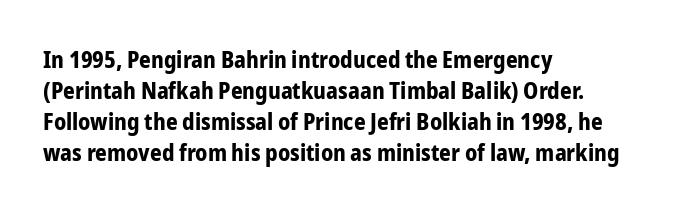
Caption: bold face, heavy strokes. Compared with typical body copy, the letter spacing here is the same. Line starts are locked; line ends wander. The axis of the letterforms is exactly vertical.
